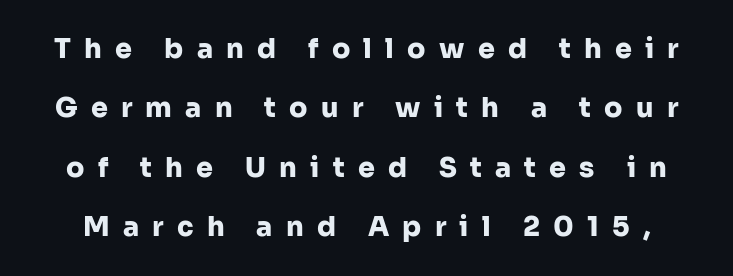
Someone cranked the tracking dial way up on this one. The string is rendered with underlining switched off. If you measured baseline to baseline, you'd find a long distance. Is the type bold? Yes — the strokes are clearly thick and heavy.
